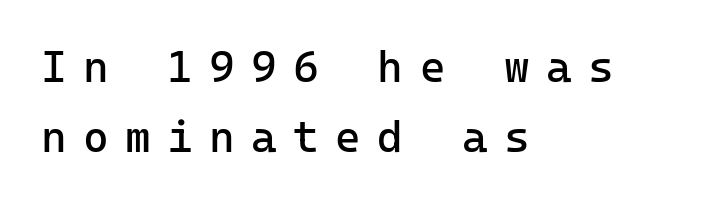
Underlining? Definitely not there. The tracking jumps out immediately: characters are airy and widely separated. The axis of the letterforms is exactly vertical. The paragraph shown leans on its left margin.
